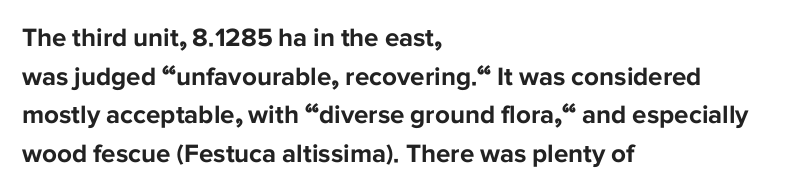
{"italic": "no", "bold": "yes", "underline": "no", "align": "left", "line_spacing": "normal", "line_spacing_ratio": 1.49, "letter_spacing": "normal", "letter_spacing_em": 0.0, "glyph_px": 26}
